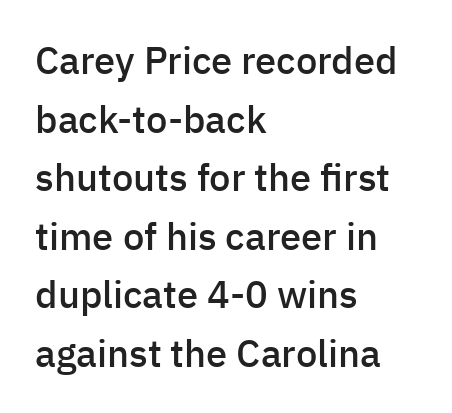
The image shows 38 px semibold sans-serif type, upright; set left-aligned, normal line spacing (1.54x), normal letter spacing, not underlined; low stroke contrast and a medium x-height.
